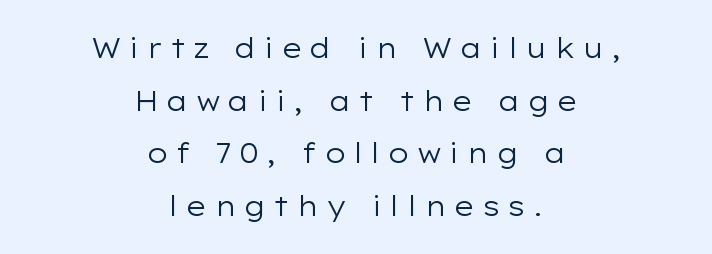
Q: Is the text bold? A: No.
Q: Is the text italic (slanted)? A: No, it is upright.
Q: Is the text underlined? A: No.
Q: How is the paragraph aligned? A: Centered.
Q: Is the spacing between letters normal or unusually wide? A: Unusually wide.
Q: Is the spacing between lines tight, normal or loose? A: Loose.
